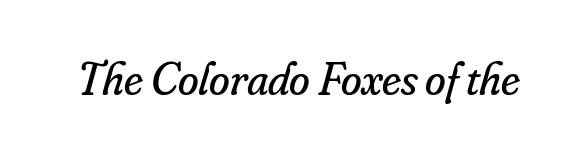
{"serif": "yes", "italic": "yes", "lean": "right", "slant_degrees": 16, "bold": "no", "weight": "regular", "width": "normal", "stroke_contrast": "low", "x_height": "small", "monospaced": "no", "underline": "no", "letter_spacing": "normal", "letter_spacing_em": 0.0, "glyph_px": 47}
